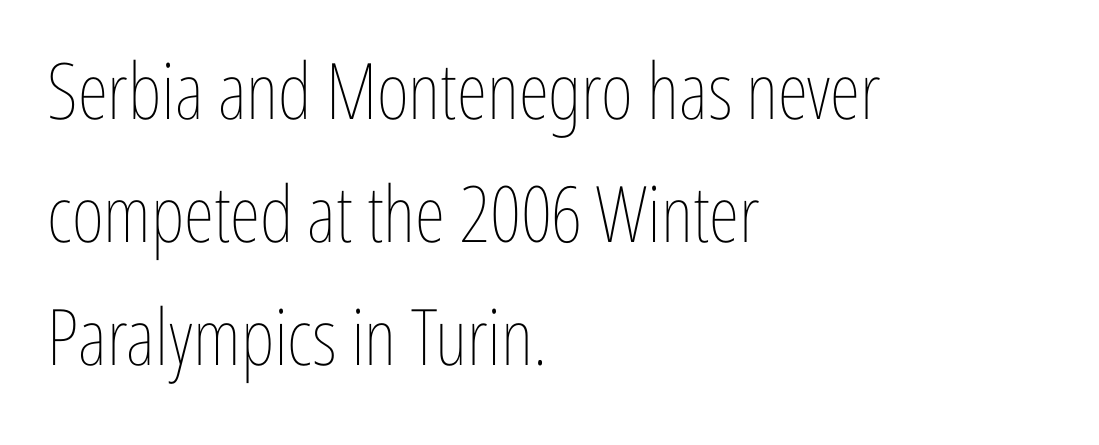
{"italic": "no", "bold": "no", "weight": "thin", "width": "condensed", "stroke_contrast": "low", "x_height": "medium", "monospaced": "no", "underline": "no", "align": "left", "line_spacing": "normal", "line_spacing_ratio": 1.58, "letter_spacing": "normal", "letter_spacing_em": 0.0, "glyph_px": 78}
